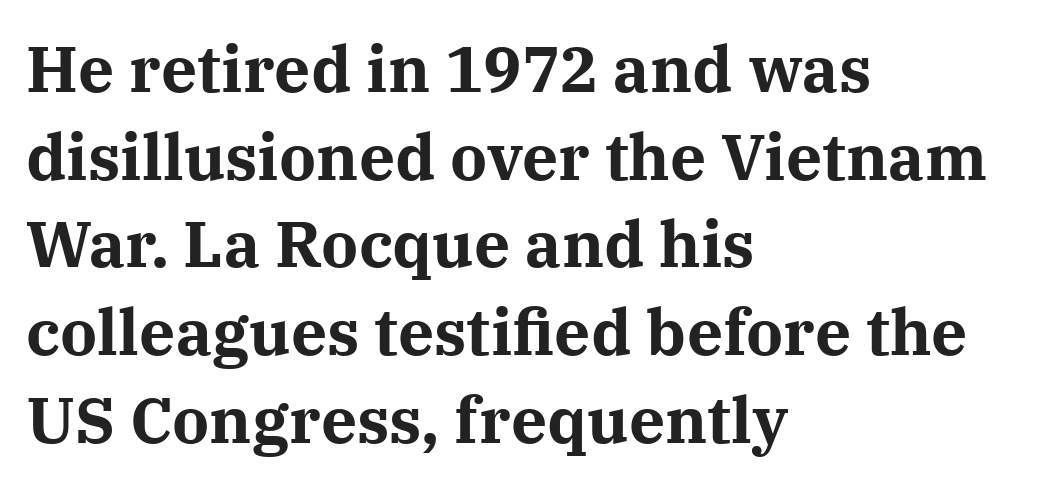
{"serif": "yes", "italic": "no", "bold": "yes", "weight": "bold", "width": "normal", "stroke_contrast": "medium", "x_height": "medium", "monospaced": "no", "underline": "no", "align": "left", "line_spacing": "normal", "line_spacing_ratio": 1.37, "letter_spacing": "normal", "letter_spacing_em": 0.0, "glyph_px": 64}
